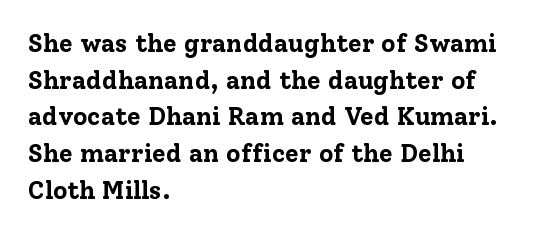
Q: Is the text bold? A: Yes.
Q: Is the text italic (slanted)? A: No, it is upright.
Q: Is the text underlined? A: No.
Q: How is the paragraph aligned? A: Left-aligned.
Q: Is the spacing between letters normal or unusually wide? A: Normal.
Q: Is the spacing between lines tight, normal or loose? A: Normal.
